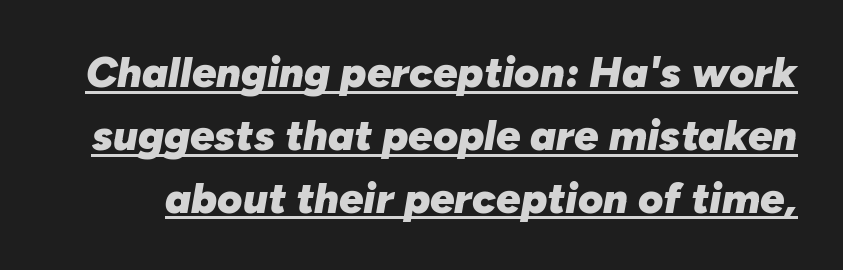
Q: Is the text bold? A: Yes.
Q: Is the text italic (slanted)? A: Yes, it leans right by about 10 degrees.
Q: Is the text underlined? A: Yes.
Q: Is the spacing between letters normal or unusually wide? A: Normal.
Q: Is the spacing between lines tight, normal or loose? A: Normal.
Q: Width (condensed, normal, or wide)? A: Normal.
Q: Stroke contrast? A: Low.
Q: x-height? A: Medium.
Q: Monospaced? A: No.
